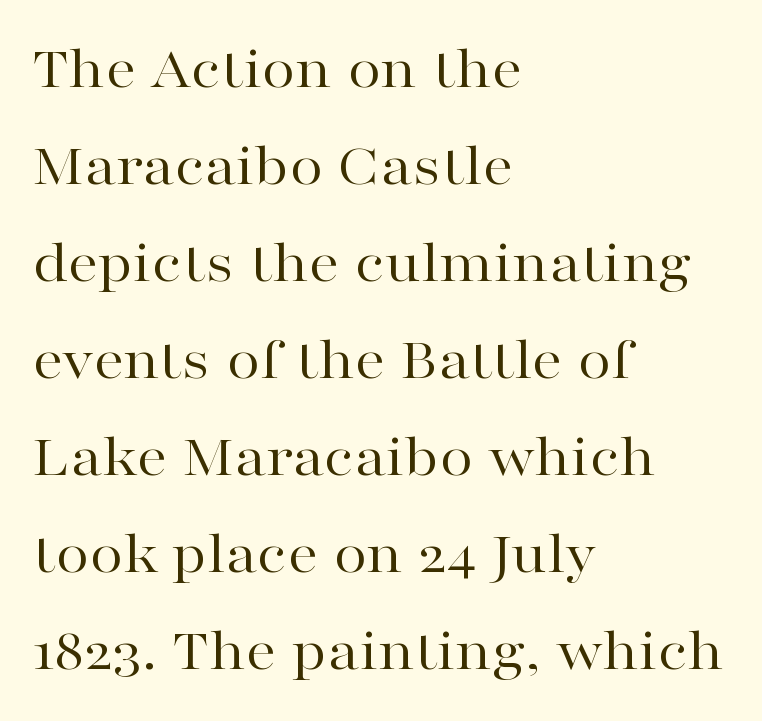
The image shows 61 px regular-weight, wide serif type, upright; set left-aligned, normal line spacing (1.59x), normal letter spacing, not underlined; high stroke contrast and a medium x-height.
